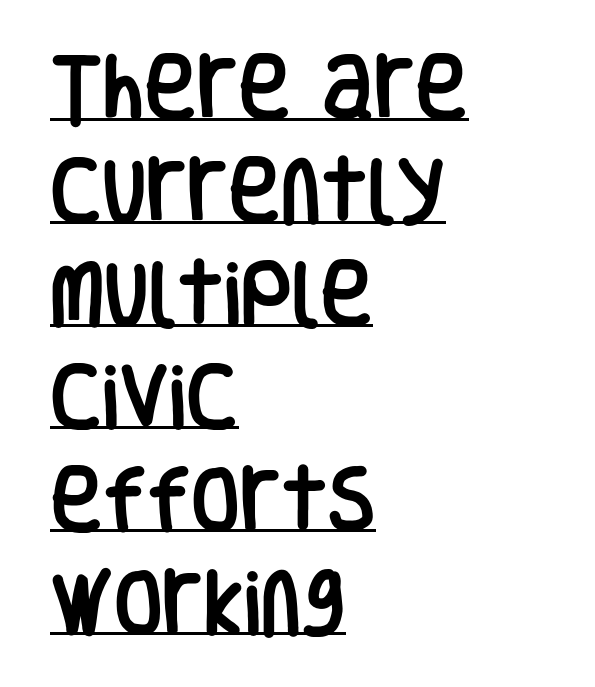
These lines are rendered in a variable-pitch font. Italic: no, the glyphs are upright roman. The letterforms sit shoulder to shoulder at normal distance. Leading: standard.
